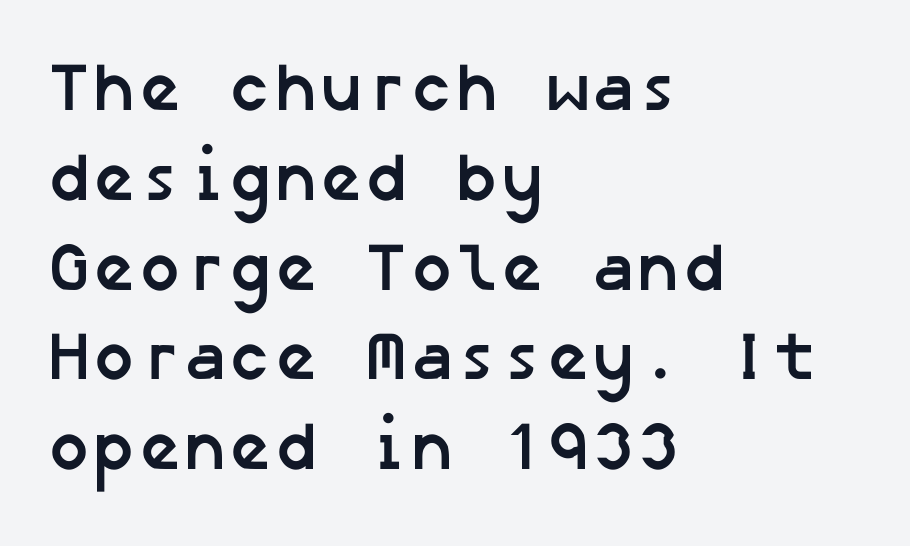
{"serif": "no", "bold": "yes", "weight": "semibold", "width": "normal", "stroke_contrast": "low", "x_height": "medium", "underline": "no", "align": "left", "line_spacing": "normal", "line_spacing_ratio": 1.32, "letter_spacing": "normal", "letter_spacing_em": 0.0, "glyph_px": 68}
